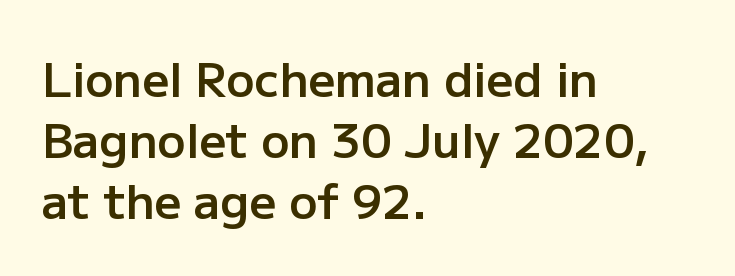
Q: Is the text bold? A: Semi-bold.
Q: Is the text italic (slanted)? A: No, it is upright.
Q: Is the typeface a serif or a sans-serif typeface? A: Sans-serif.
Q: Is the text underlined? A: No.
Q: How is the paragraph aligned? A: Left-aligned.
Q: Is the spacing between letters normal or unusually wide? A: Normal.
Q: Is the spacing between lines tight, normal or loose? A: Normal.
Q: Width (condensed, normal, or wide)? A: Normal.
Q: Stroke contrast? A: Low.
Q: x-height? A: Medium.
Q: Monospaced? A: No.
